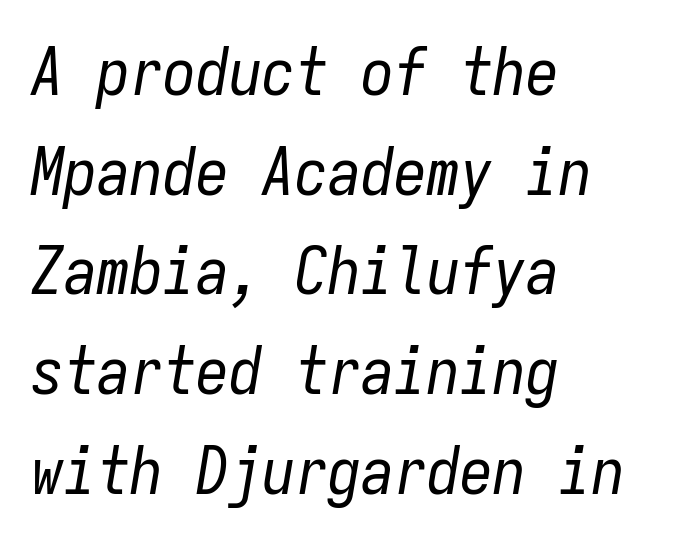
Q: Is the text bold? A: No.
Q: Is the text italic (slanted)? A: Yes, it leans right by about 9 degrees.
Q: Is the text underlined? A: No.
Q: How is the paragraph aligned? A: Left-aligned.
Q: Is the spacing between letters normal or unusually wide? A: Normal.
Q: Is the spacing between lines tight, normal or loose? A: Normal.
Q: Width (condensed, normal, or wide)? A: Condensed.
Q: Stroke contrast? A: Low.
Q: x-height? A: Medium.
Q: Monospaced? A: Yes.
